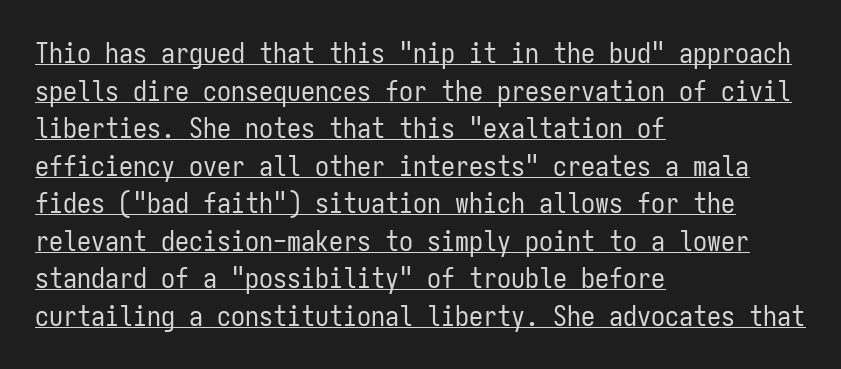
{"serif": "no", "italic": "no", "bold": "no", "weight": "regular", "width": "condensed", "stroke_contrast": "low", "x_height": "medium", "monospaced": "yes", "underline": "yes", "align": "left", "line_spacing": "normal", "line_spacing_ratio": 1.34, "letter_spacing": "normal", "letter_spacing_em": 0.0, "glyph_px": 28}
